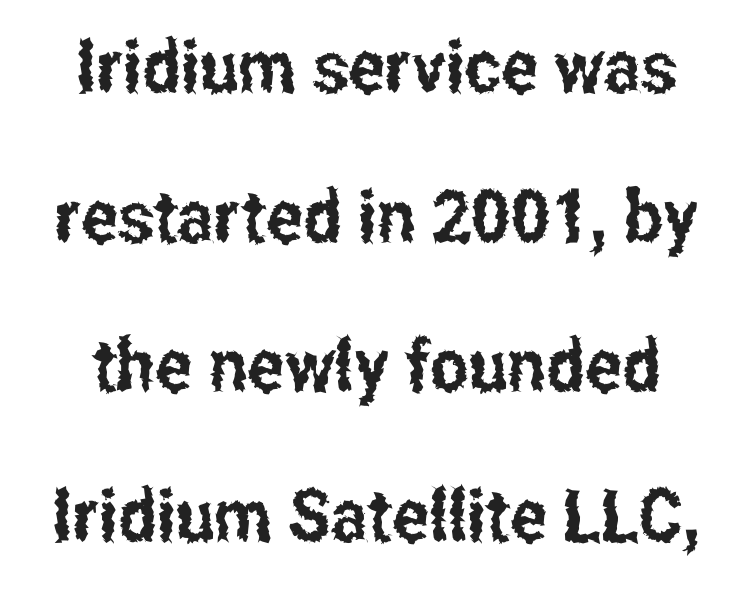
Nothing sits at the stroke ends, so this counts as sans-serif. Quick note: interline space is abundant. Default kerning and tracking; the words read as compact shapes. Has an underline been added? It has not.
